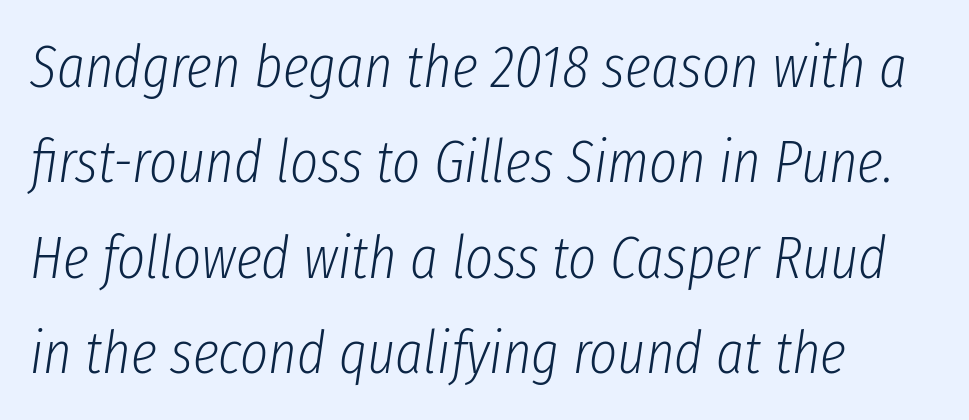
{"italic": "yes", "lean": "right", "slant_degrees": 8, "bold": "no", "weight": "light", "width": "condensed", "stroke_contrast": "low", "x_height": "medium", "monospaced": "no", "underline": "no", "align": "left", "line_spacing": "normal", "line_spacing_ratio": 1.59, "letter_spacing": "normal", "letter_spacing_em": 0.0, "glyph_px": 60}
